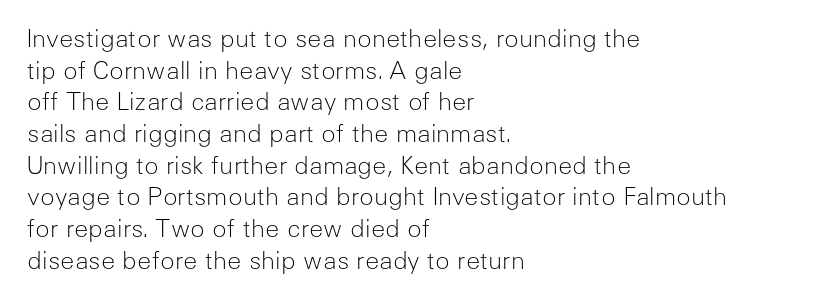
Leftover space on each line is placed entirely after the last word. The typesetting does not lean heavy: it is not bold. Honestly, the letter spacing is just normal — you wouldn't notice it. Underline: absent. If you drew a line through each stem, it would be perfectly vertical.
